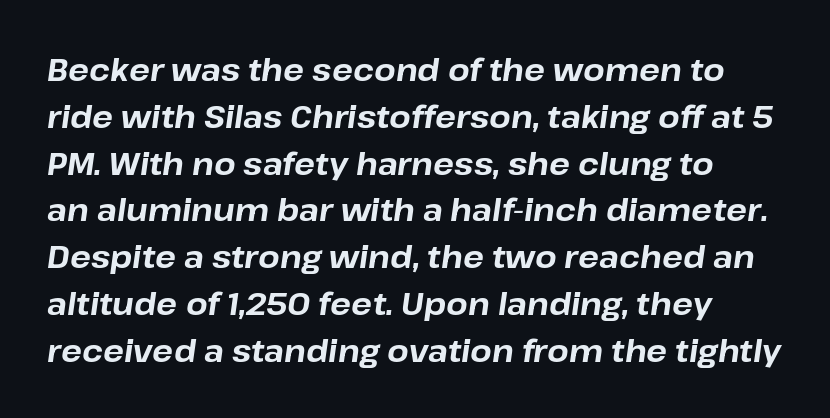
Q: Is the text bold? A: Yes.
Q: Is the text italic (slanted)? A: Yes, it leans right by about 8 degrees.
Q: Is the text underlined? A: No.
Q: Is the spacing between letters normal or unusually wide? A: Normal.
Q: Is the spacing between lines tight, normal or loose? A: Normal.
Q: Width (condensed, normal, or wide)? A: Normal.
Q: Stroke contrast? A: Low.
Q: x-height? A: Medium.
Q: Monospaced? A: No.
